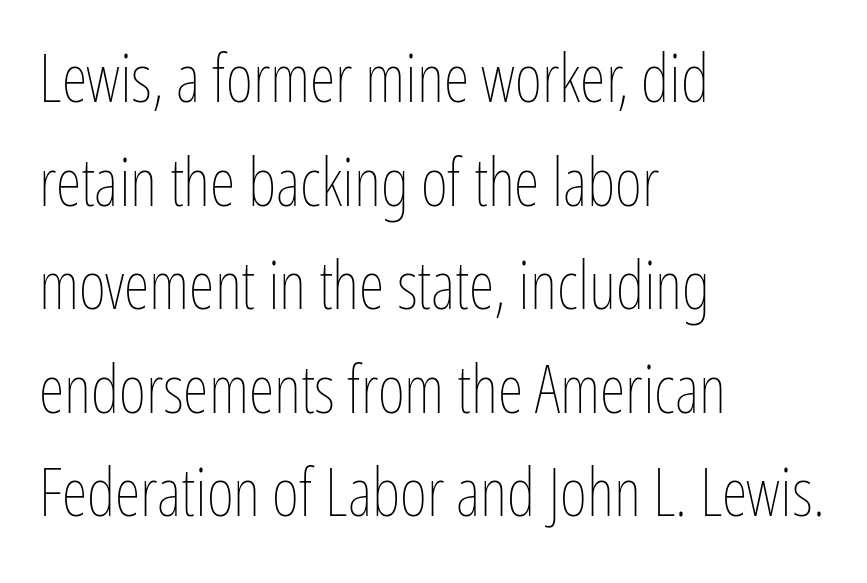
{"italic": "no", "bold": "no", "weight": "thin", "width": "condensed", "stroke_contrast": "low", "x_height": "medium", "monospaced": "no", "underline": "no", "align": "left", "line_spacing": "normal", "line_spacing_ratio": 1.57, "letter_spacing": "normal", "letter_spacing_em": 0.0, "glyph_px": 66}
